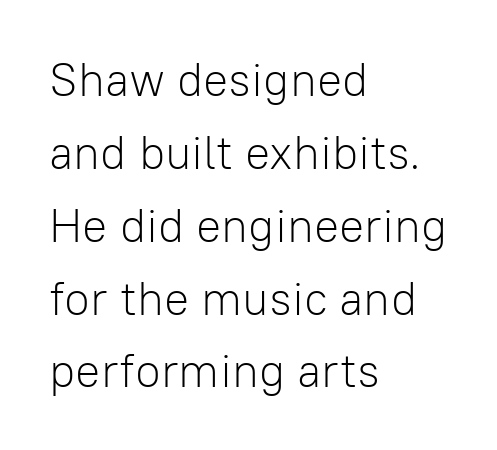
{"serif": "no", "italic": "no", "bold": "no", "weight": "light", "width": "normal", "stroke_contrast": "low", "x_height": "medium", "monospaced": "no", "underline": "no", "align": "left", "line_spacing": "normal", "line_spacing_ratio": 1.55, "letter_spacing": "normal", "letter_spacing_em": 0.0, "glyph_px": 47}
